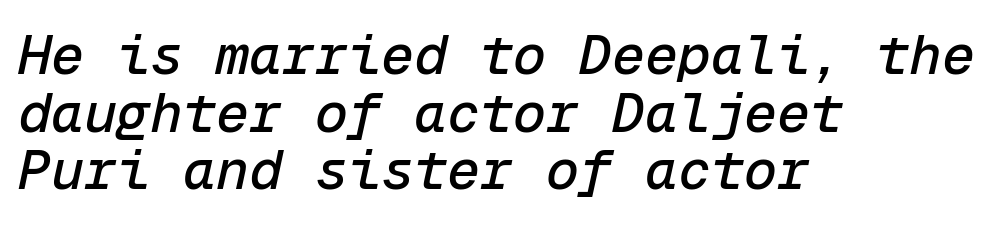
The image shows 55 px text type, italic (leaning right), monospaced; set left-aligned, tight line spacing (1.05x), normal letter spacing, not underlined; low stroke contrast and a medium x-height.
